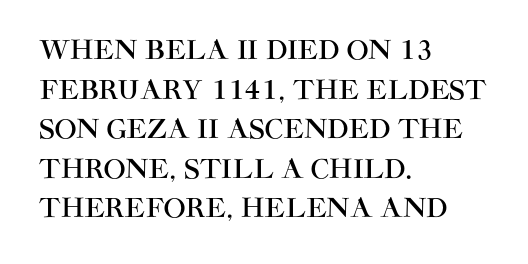
Q: Is the text italic (slanted)? A: No, it is upright.
Q: Is the text underlined? A: No.
Q: How is the paragraph aligned? A: Left-aligned.
Q: Is the spacing between letters normal or unusually wide? A: Normal.
Q: Is the spacing between lines tight, normal or loose? A: Normal.
